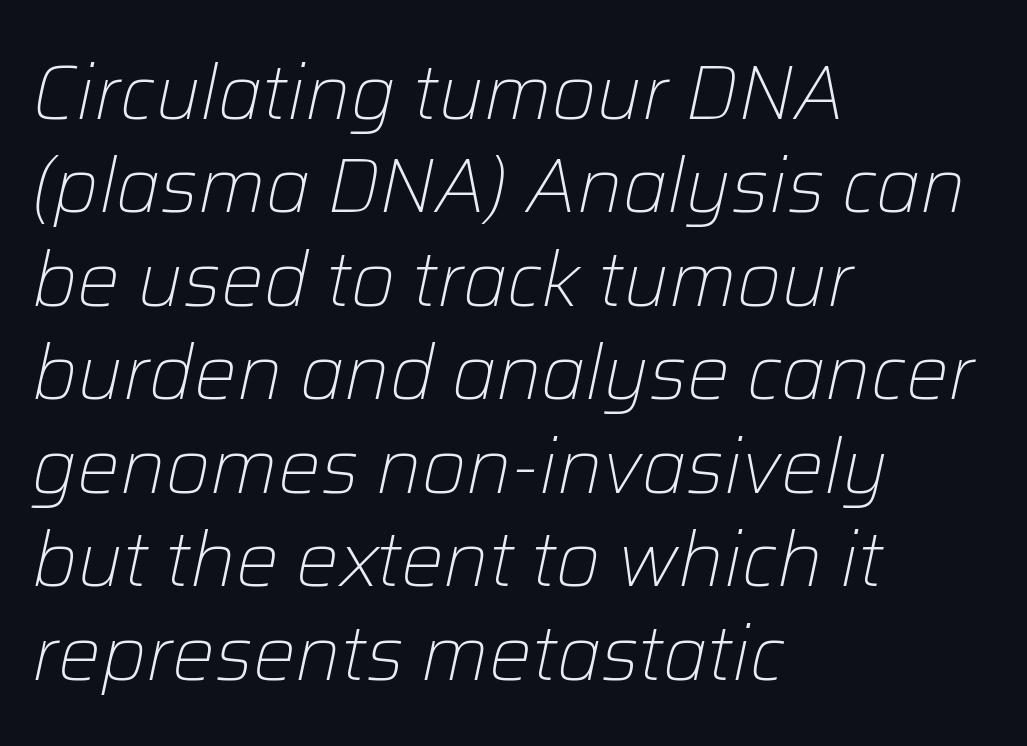
Q: Is the text bold? A: No.
Q: Is the text italic (slanted)? A: Yes, it leans right by about 12 degrees.
Q: Is the text underlined? A: No.
Q: How is the paragraph aligned? A: Left-aligned.
Q: Is the spacing between letters normal or unusually wide? A: Normal.
Q: Width (condensed, normal, or wide)? A: Normal.
Q: Stroke contrast? A: Low.
Q: x-height? A: Medium.
Q: Monospaced? A: No.
